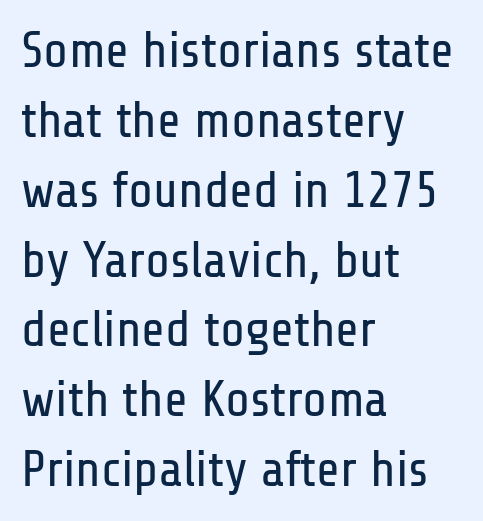
Q: Is the text bold? A: No.
Q: Is the text italic (slanted)? A: No, it is upright.
Q: Is the typeface a serif or a sans-serif typeface? A: Sans-serif.
Q: Is the text underlined? A: No.
Q: How is the paragraph aligned? A: Left-aligned.
Q: Is the spacing between letters normal or unusually wide? A: Normal.
Q: Is the spacing between lines tight, normal or loose? A: Normal.
Q: Width (condensed, normal, or wide)? A: Condensed.
Q: Stroke contrast? A: Low.
Q: x-height? A: Medium.
Q: Monospaced? A: No.
